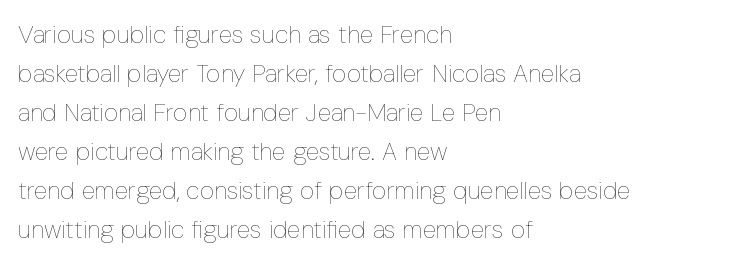
{"italic": "no", "bold": "no", "underline": "no", "align": "left", "line_spacing": "normal", "line_spacing_ratio": 1.56, "letter_spacing": "normal", "letter_spacing_em": 0.0, "glyph_px": 25}
